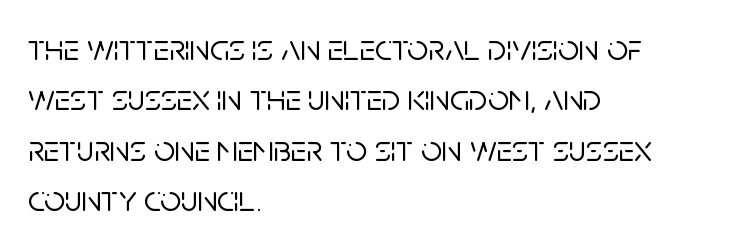
Q: Is the text italic (slanted)? A: No, it is upright.
Q: Is the typeface a serif or a sans-serif typeface? A: Sans-serif.
Q: Is the text underlined? A: No.
Q: How is the paragraph aligned? A: Left-aligned.
Q: Is the spacing between letters normal or unusually wide? A: Normal.
Q: Is the spacing between lines tight, normal or loose? A: Normal.
Q: Width (condensed, normal, or wide)? A: Normal.
Q: Stroke contrast? A: Low.
Q: x-height? A: Large.
Q: Monospaced? A: No.
